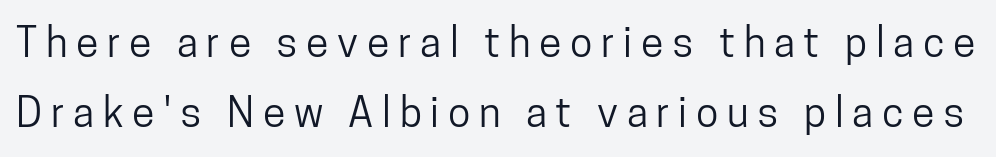
Italic? Not at all — the glyphs are vertical. Glyph-to-glyph distance is far greater than everyday printed text. Only glyphs here, with clear space below each row. Is this a fixed-width face? No — the glyphs have proportional, varying widths. You can tell from the bare stems that sans-serif type was used.
